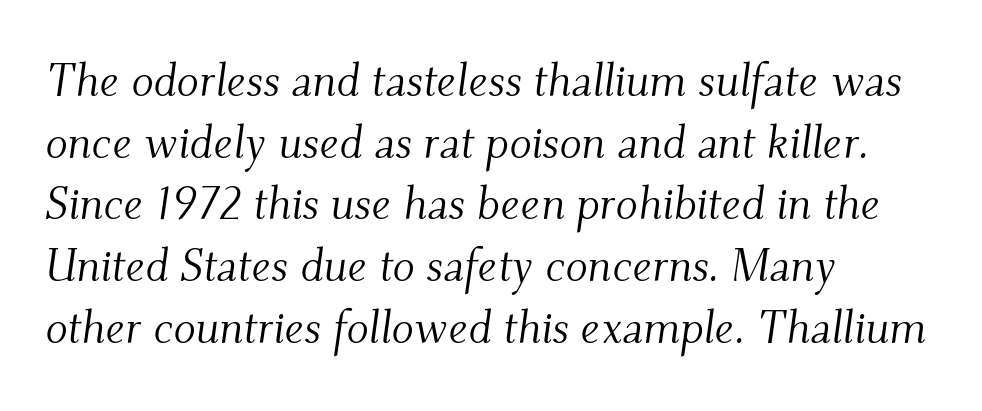
Q: Is the text bold? A: No.
Q: Is the text italic (slanted)? A: Yes, it leans right by about 9 degrees.
Q: Is the typeface a serif or a sans-serif typeface? A: Serif.
Q: Is the text underlined? A: No.
Q: How is the paragraph aligned? A: Left-aligned.
Q: Is the spacing between letters normal or unusually wide? A: Normal.
Q: Is the spacing between lines tight, normal or loose? A: Normal.
Q: Width (condensed, normal, or wide)? A: Normal.
Q: Stroke contrast? A: Medium.
Q: x-height? A: Small.
Q: Monospaced? A: No.
